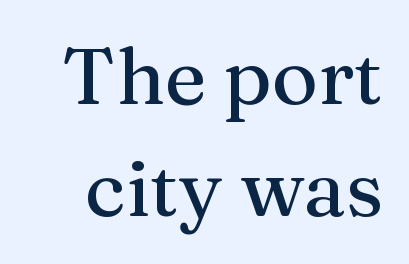
Q: Is the text italic (slanted)? A: No, it is upright.
Q: Is the typeface a serif or a sans-serif typeface? A: Serif.
Q: Is the text underlined? A: No.
Q: Is the spacing between letters normal or unusually wide? A: Normal.
Q: Is the spacing between lines tight, normal or loose? A: Normal.
Q: Width (condensed, normal, or wide)? A: Normal.
Q: Stroke contrast? A: Medium.
Q: x-height? A: Medium.
Q: Monospaced? A: No.
